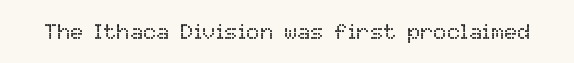
The space directly below the letters is spotless. Quick note: not italic, upright. The line texture is even and compact thanks to regular tracking. These glyphs show unthickened strokes, regular width or finer.
